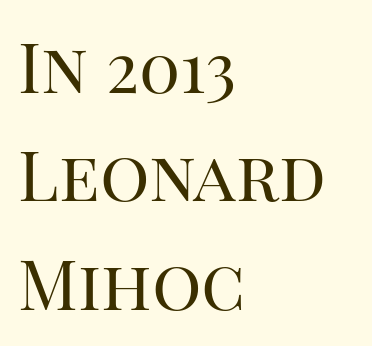
Q: Is the text bold? A: No.
Q: Is the text italic (slanted)? A: No, it is upright.
Q: Is the typeface a serif or a sans-serif typeface? A: Serif.
Q: Is the text underlined? A: No.
Q: How is the paragraph aligned? A: Left-aligned.
Q: Is the spacing between letters normal or unusually wide? A: Normal.
Q: Is the spacing between lines tight, normal or loose? A: Normal.
Q: Width (condensed, normal, or wide)? A: Normal.
Q: Stroke contrast? A: High.
Q: x-height? A: Large.
Q: Monospaced? A: No.
